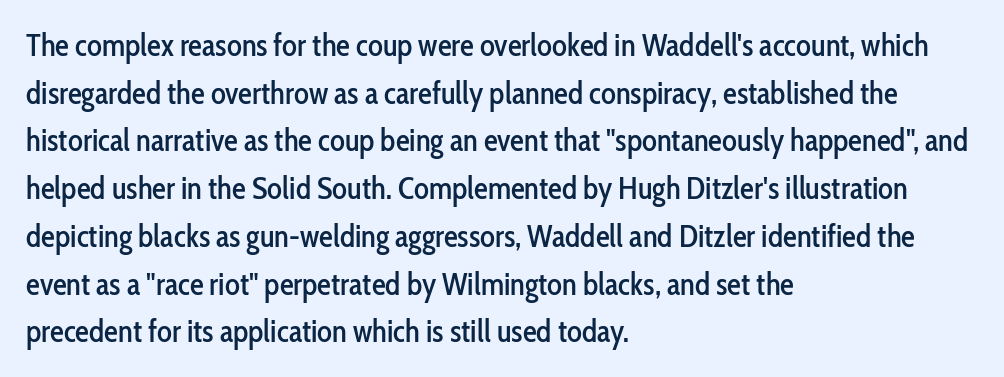
The strip under each line holds only bare page. Examine the stroke ends and you'll find no serifs. Each line starts at the same left margin while the right side varies. The letters stand straight up with perfectly vertical stems. The rendering uses a moderate line-height, typical for paragraphs.
